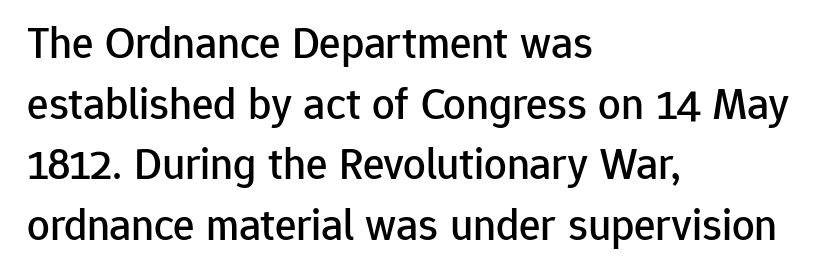
The image shows 45 px sans-serif type, upright; set left-aligned, normal line spacing (1.35x), normal letter spacing, not underlined; low stroke contrast and a medium x-height.
